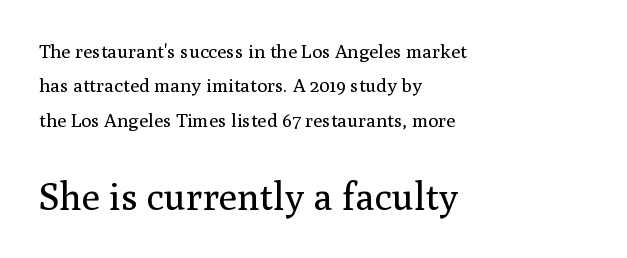
The axis of the letterforms is exactly vertical. These lines are composed in type with serifs. Look at the glyph heights: the lower group is clearly the bigger setting. Quick note: underline off.
